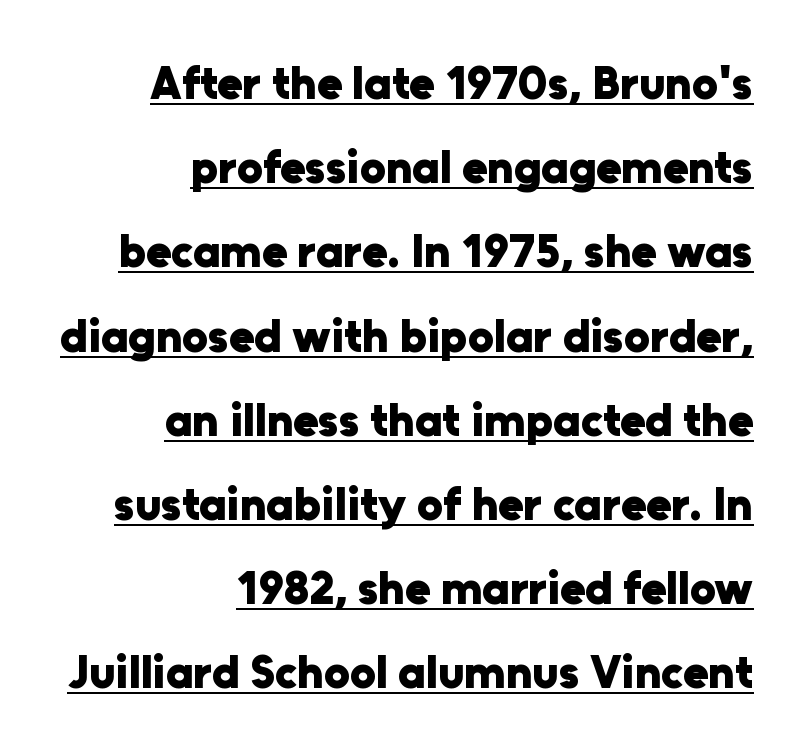
The image shows 46 px heavy sans-serif type, upright; set right-aligned, line spacing 1.83x, normal letter spacing, underlined; low stroke contrast and a medium x-height.
